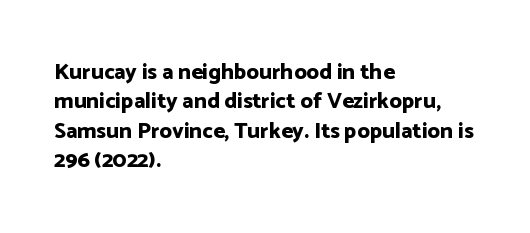
Every character sits straight up, as roman type does. Visually the block forms a straight wall on the left and a jagged coastline on the right. I'd describe the lettering as bold — thick and assertive. Unmarked baselines from the first word to the last.
